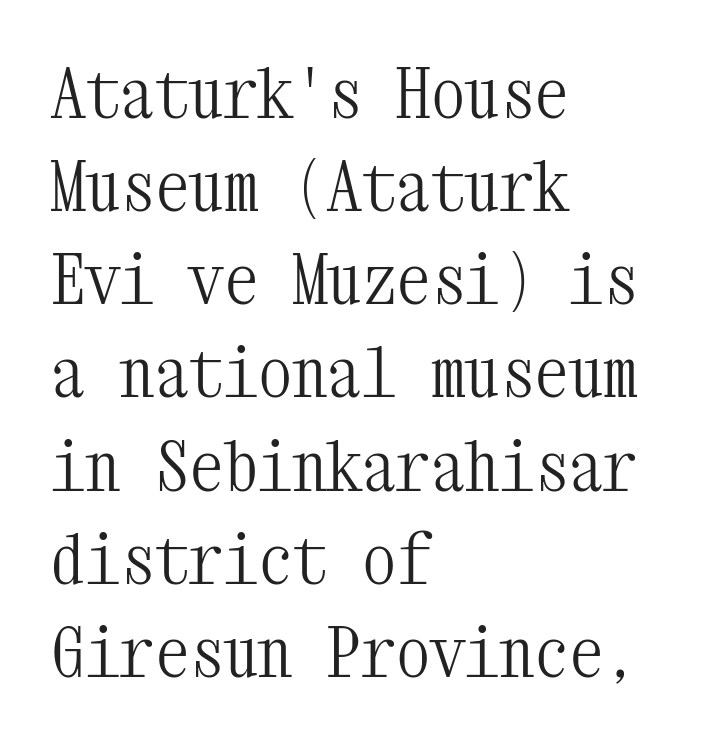
Spacing verdict: monospaced, one width for all characters. The tracking reads as untouched default to a designer's eye. These glyphs show unthickened strokes, regular width or finer. Short and long lines alike share a common starting point at left. Type without underlining.
